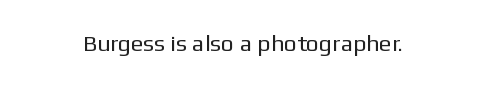
{"italic": "no", "bold": "no", "underline": "no", "align": "center", "letter_spacing": "normal", "letter_spacing_em": 0.0, "glyph_px": 23}
